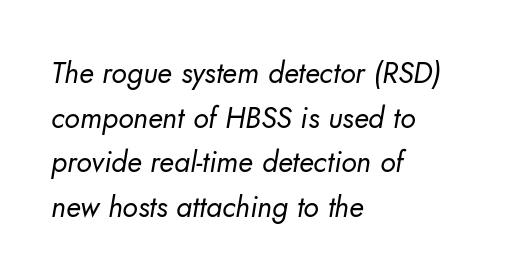
Check where the strokes stop: nothing finishes them off — pure sans. Nothing heavy about these letters — not bold at all. Rule under the text: the space is simply empty. One-word summary of the alignment: left.
